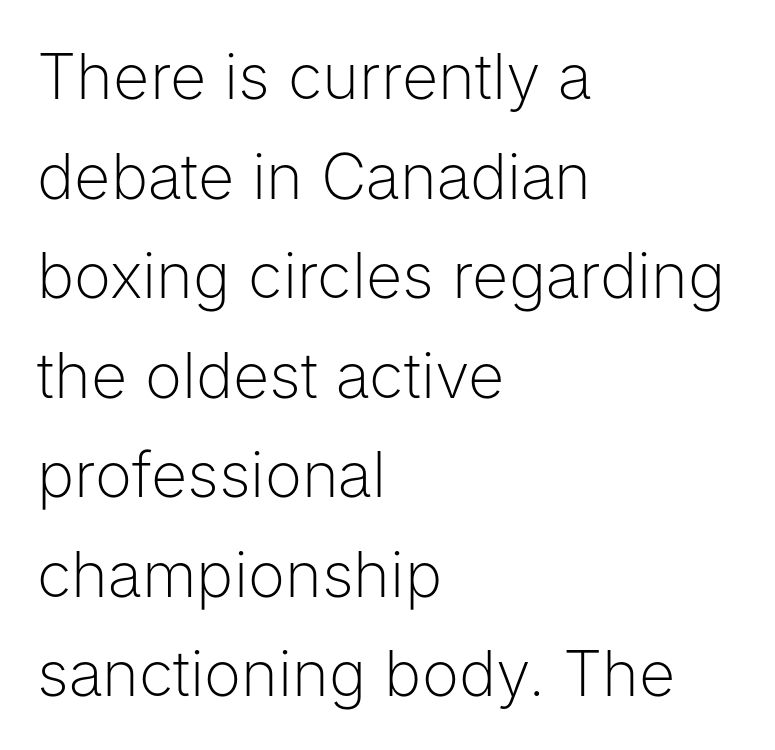
Q: Is the text bold? A: No.
Q: Is the text italic (slanted)? A: No, it is upright.
Q: Is the typeface a serif or a sans-serif typeface? A: Sans-serif.
Q: Is the text underlined? A: No.
Q: How is the paragraph aligned? A: Left-aligned.
Q: Is the spacing between letters normal or unusually wide? A: Normal.
Q: Is the spacing between lines tight, normal or loose? A: Normal.
Q: Width (condensed, normal, or wide)? A: Normal.
Q: Stroke contrast? A: Low.
Q: x-height? A: Medium.
Q: Monospaced? A: No.
